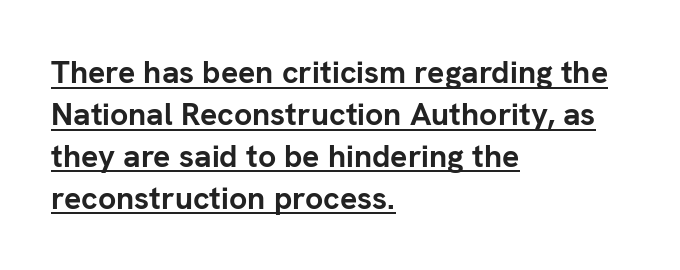
A typesetter would call this proportional, since set widths differ per character. Whoever set this chose a conventional vertical rhythm. I'd describe the lettering as bold — thick and assertive. Beneath each row of characters lies a ruled line. You can tell from the bare stems that sans-serif type was used.
